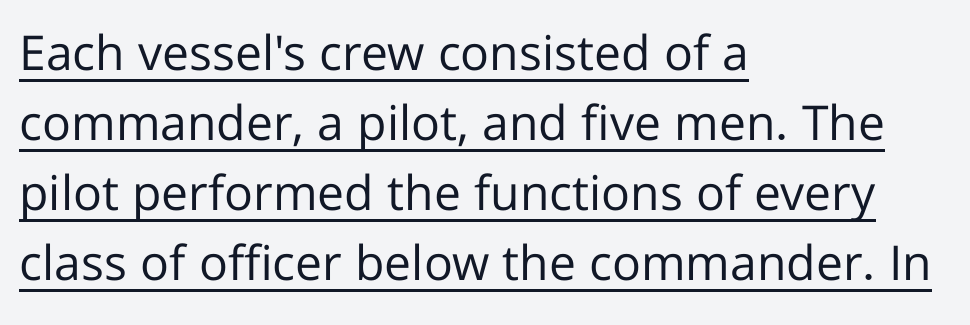
The image shows 48 px regular-weight sans-serif type, upright; set left-aligned, normal line spacing (1.46x), normal letter spacing, underlined; low stroke contrast and a medium x-height.
